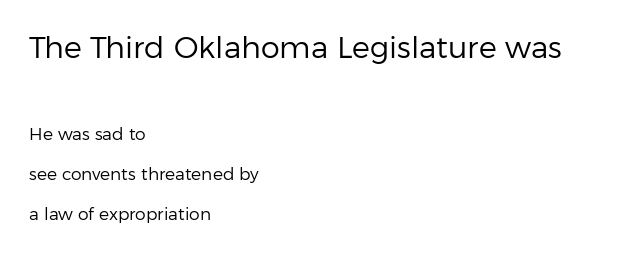
Ink coverage per letter is moderate at most. Serifs: no, the terminals of the letterforms are clean. The space directly below the letters is spotless. The type sits square on the baseline with zero lean. A student would call this left alignment; a typographer would say flush left, rag right. Typesetter's note — upper block bumped up in size, lower block left smaller.
